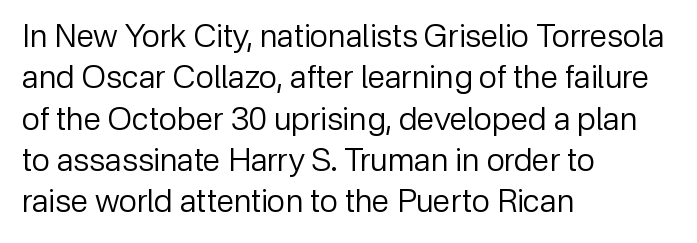
If you drew a ruler down the left edge, every line would touch it. Summary of weight: not heavy and not bold. The space beneath each line is pristine and unruled. Think of a printed novel: that variable character pitch is what you see here. Interline gaps are of average width in this sample.
